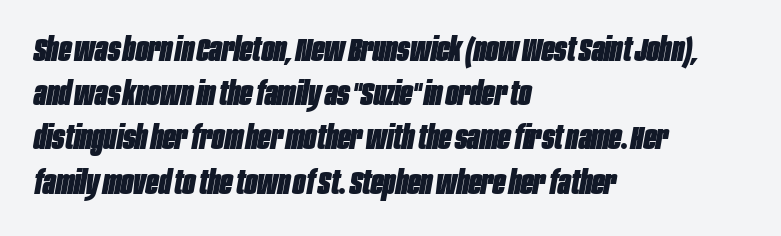
Q: Is the text bold? A: Yes.
Q: Is the text italic (slanted)? A: Yes, it leans right by about 10 degrees.
Q: Is the text underlined? A: No.
Q: How is the paragraph aligned? A: Left-aligned.
Q: Is the spacing between letters normal or unusually wide? A: Normal.
Q: Is the spacing between lines tight, normal or loose? A: Normal.
Q: Width (condensed, normal, or wide)? A: Condensed.
Q: Stroke contrast? A: Low.
Q: x-height? A: Large.
Q: Monospaced? A: No.
